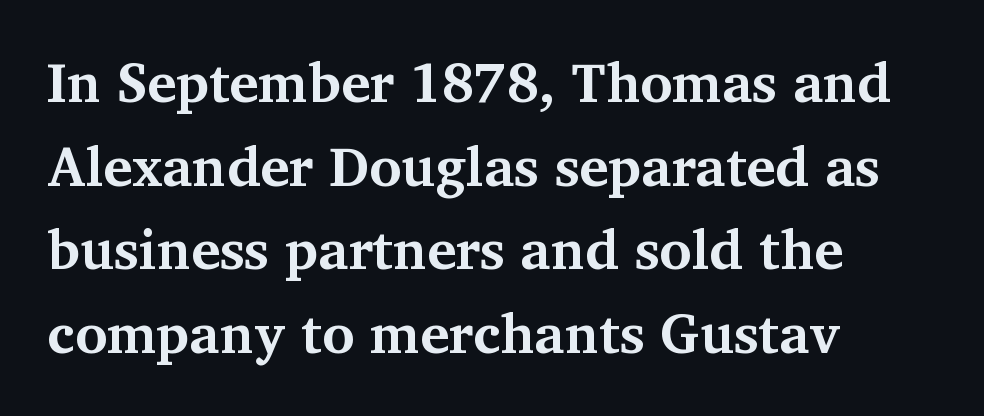
Q: Is the text bold? A: Yes.
Q: Is the text italic (slanted)? A: No, it is upright.
Q: Is the typeface a serif or a sans-serif typeface? A: Serif.
Q: Is the text underlined? A: No.
Q: How is the paragraph aligned? A: Left-aligned.
Q: Is the spacing between letters normal or unusually wide? A: Normal.
Q: Is the spacing between lines tight, normal or loose? A: Normal.
Q: Width (condensed, normal, or wide)? A: Normal.
Q: Stroke contrast? A: Medium.
Q: x-height? A: Medium.
Q: Monospaced? A: No.
